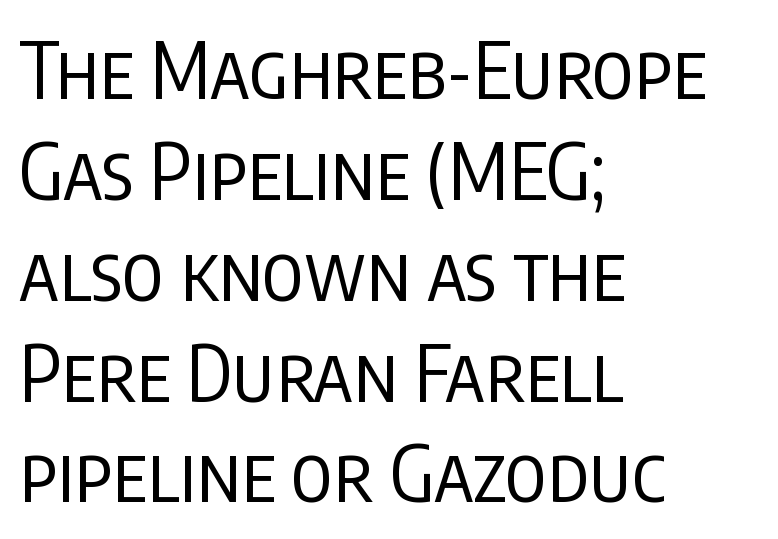
{"serif": "no", "italic": "no", "bold": "no", "weight": "regular", "width": "condensed", "stroke_contrast": "low", "x_height": "large", "monospaced": "no", "underline": "no", "align": "left", "line_spacing": "normal", "line_spacing_ratio": 1.31, "letter_spacing": "normal", "letter_spacing_em": 0.0, "glyph_px": 77}
